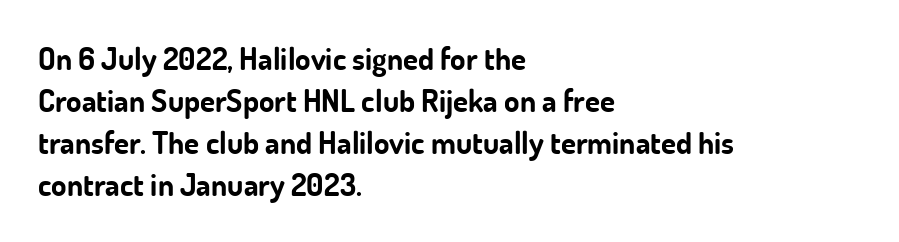
Q: Is the text bold? A: Yes.
Q: Is the text italic (slanted)? A: No, it is upright.
Q: Is the typeface a serif or a sans-serif typeface? A: Sans-serif.
Q: Is the text underlined? A: No.
Q: How is the paragraph aligned? A: Left-aligned.
Q: Is the spacing between letters normal or unusually wide? A: Normal.
Q: Is the spacing between lines tight, normal or loose? A: Normal.
Q: Width (condensed, normal, or wide)? A: Normal.
Q: Stroke contrast? A: Low.
Q: x-height? A: Small.
Q: Monospaced? A: No.
